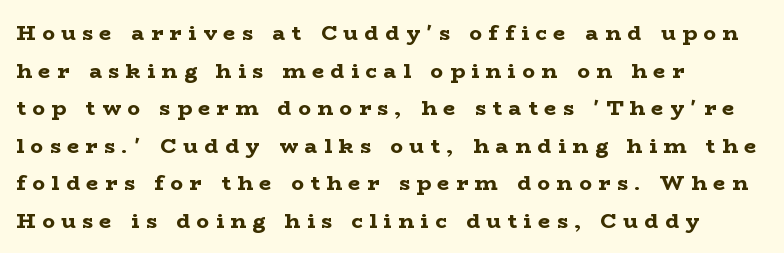
{"italic": "no", "bold": "yes", "underline": "no", "align": "left", "line_spacing_ratio": 1.79, "letter_spacing": "wide", "letter_spacing_em": 0.32, "glyph_px": 21}
